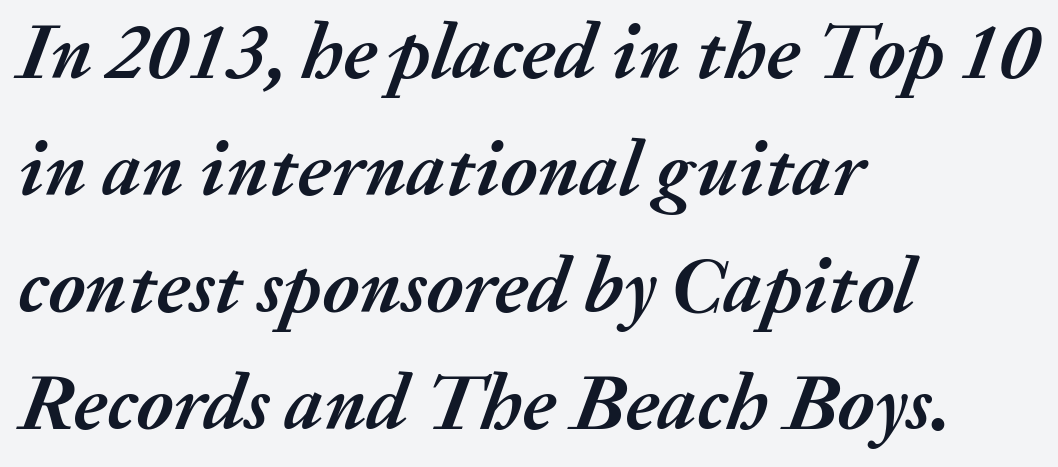
Q: Is the text bold? A: Yes.
Q: Is the text italic (slanted)? A: Yes, it leans right by about 20 degrees.
Q: Is the text underlined? A: No.
Q: How is the paragraph aligned? A: Left-aligned.
Q: Is the spacing between letters normal or unusually wide? A: Normal.
Q: Is the spacing between lines tight, normal or loose? A: Normal.
Q: Width (condensed, normal, or wide)? A: Normal.
Q: Stroke contrast? A: Medium.
Q: x-height? A: Medium.
Q: Monospaced? A: No.
